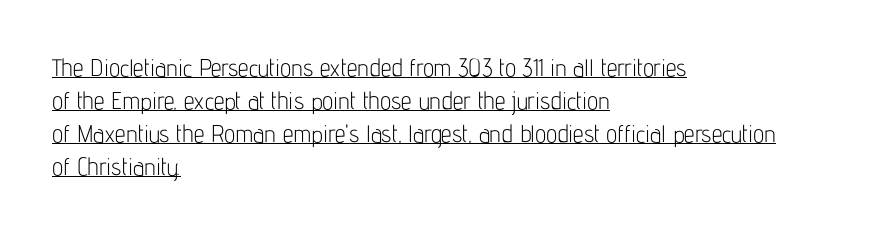
Q: Is the text bold? A: No.
Q: Is the text italic (slanted)? A: No, it is upright.
Q: Is the text underlined? A: Yes.
Q: How is the paragraph aligned? A: Left-aligned.
Q: Is the spacing between letters normal or unusually wide? A: Normal.
Q: Is the spacing between lines tight, normal or loose? A: Normal.
